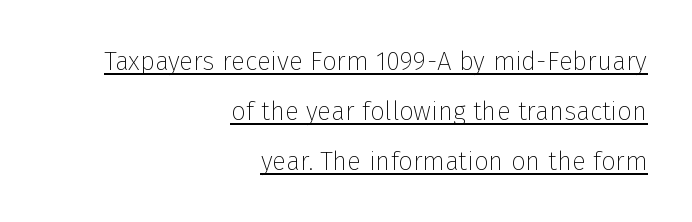
The designer dialed line spacing up above the default. This sample uses an upright cut, with every glyph sitting square on the baseline. Teacher's note: observe the even right margin — that is flush-right alignment. Is the stroke heavy? The answer is a plain regular-or-lighter. The tracking reads as untouched default to a designer's eye.
